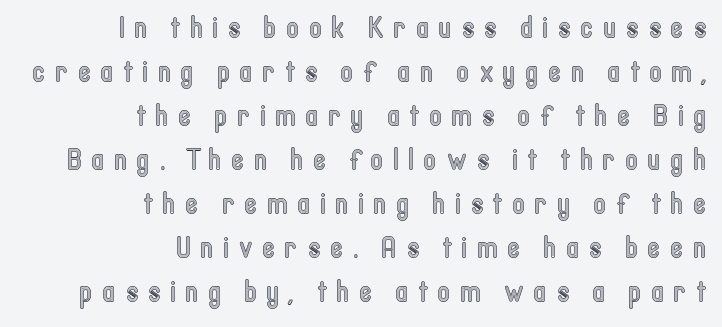
Tracking here is generous; glyphs stand well apart from one another. These lines are set flush right with a ragged left edge. Style check: upright. What's the leading like? Ordinary, nothing unusual.
